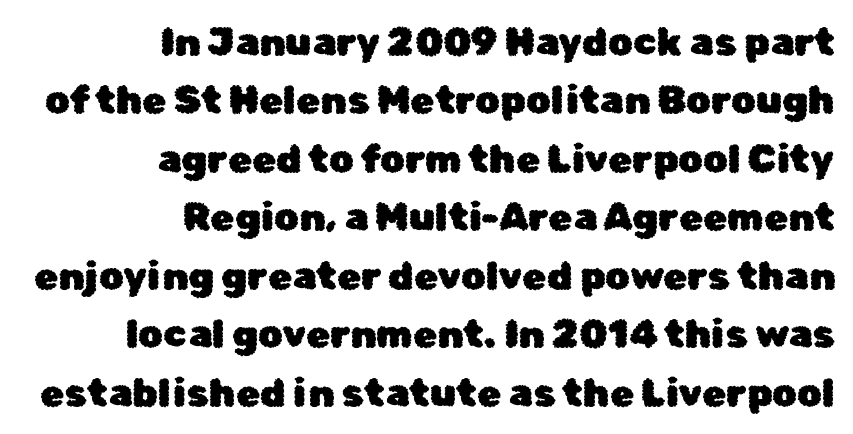
{"serif": "no", "italic": "no", "width": "normal", "stroke_contrast": "low", "x_height": "medium", "monospaced": "no", "underline": "no", "align": "right", "line_spacing": "normal", "line_spacing_ratio": 1.5, "letter_spacing": "normal", "letter_spacing_em": 0.0, "glyph_px": 39}
